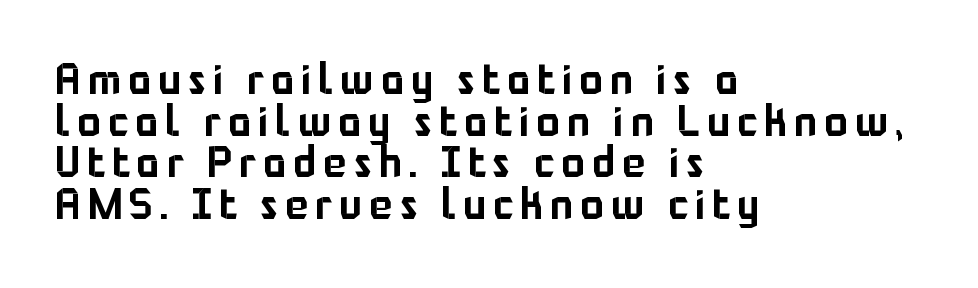
Q: Is the text italic (slanted)? A: No, it is upright.
Q: Is the typeface a serif or a sans-serif typeface? A: Sans-serif.
Q: Is the text underlined? A: No.
Q: How is the paragraph aligned? A: Left-aligned.
Q: Is the spacing between lines tight, normal or loose? A: Tight.
Q: Width (condensed, normal, or wide)? A: Normal.
Q: Stroke contrast? A: Low.
Q: x-height? A: Medium.
Q: Monospaced? A: No.
